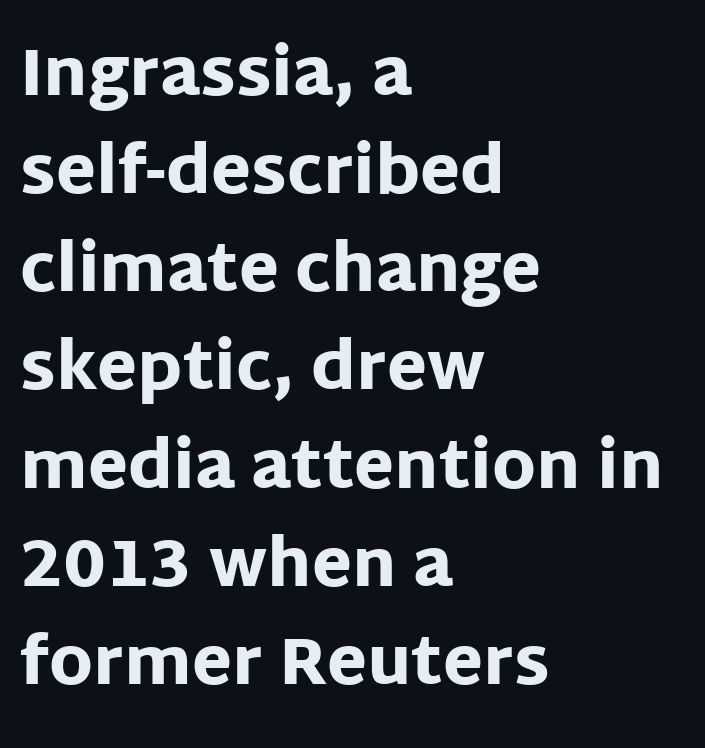
{"serif": "no", "italic": "no", "bold": "yes", "weight": "heavy", "width": "normal", "stroke_contrast": "low", "x_height": "large", "monospaced": "no", "underline": "no", "align": "left", "line_spacing": "normal", "line_spacing_ratio": 1.51, "letter_spacing": "normal", "letter_spacing_em": 0.0, "glyph_px": 65}
